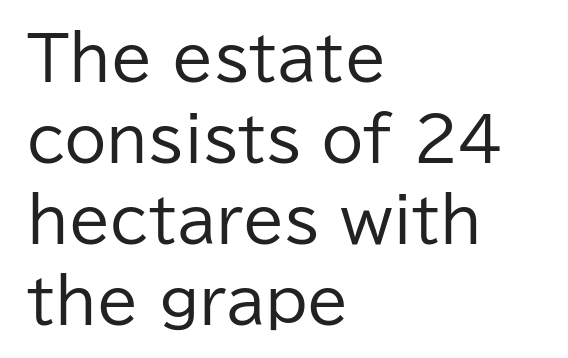
Q: Is the text bold? A: No.
Q: Is the text italic (slanted)? A: No, it is upright.
Q: Is the typeface a serif or a sans-serif typeface? A: Sans-serif.
Q: Is the text underlined? A: No.
Q: How is the paragraph aligned? A: Left-aligned.
Q: Is the spacing between letters normal or unusually wide? A: Normal.
Q: Is the spacing between lines tight, normal or loose? A: Normal.
Q: Width (condensed, normal, or wide)? A: Normal.
Q: Stroke contrast? A: Low.
Q: x-height? A: Medium.
Q: Monospaced? A: No.
